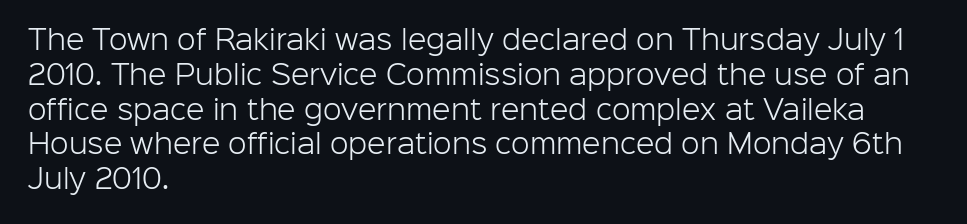
{"italic": "no", "bold": "no", "underline": "no", "align": "left", "line_spacing": "normal", "line_spacing_ratio": 1.29, "letter_spacing": "normal", "letter_spacing_em": 0.0, "glyph_px": 27}
